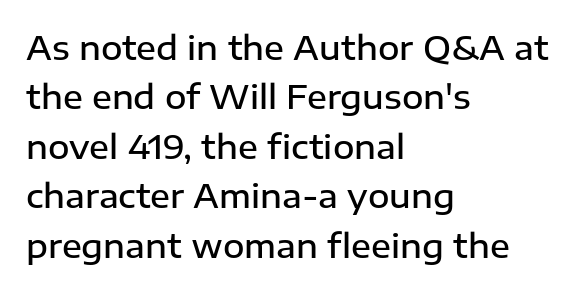
Q: Is the text bold? A: Semi-bold.
Q: Is the text italic (slanted)? A: No, it is upright.
Q: Is the typeface a serif or a sans-serif typeface? A: Sans-serif.
Q: Is the text underlined? A: No.
Q: How is the paragraph aligned? A: Left-aligned.
Q: Is the spacing between letters normal or unusually wide? A: Normal.
Q: Is the spacing between lines tight, normal or loose? A: Normal.
Q: Width (condensed, normal, or wide)? A: Normal.
Q: Stroke contrast? A: Low.
Q: x-height? A: Medium.
Q: Monospaced? A: No.
